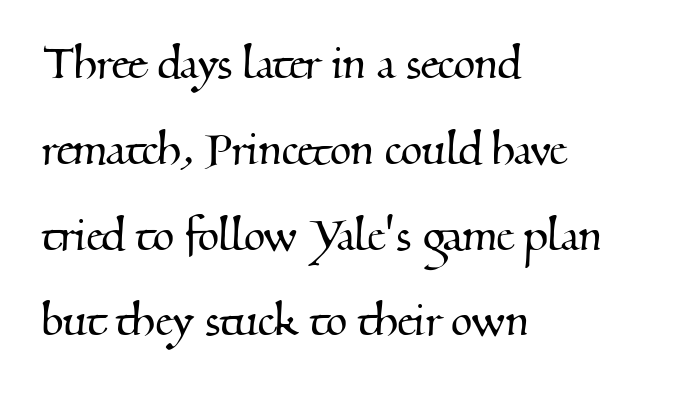
Which margin do the lines hug? The left one — the right edge is uneven. The passage shown stacks its lines at a standard gap. What stands out about the letter spacing? Nothing — it is the standard amount. Has an underline been added? It has not.
